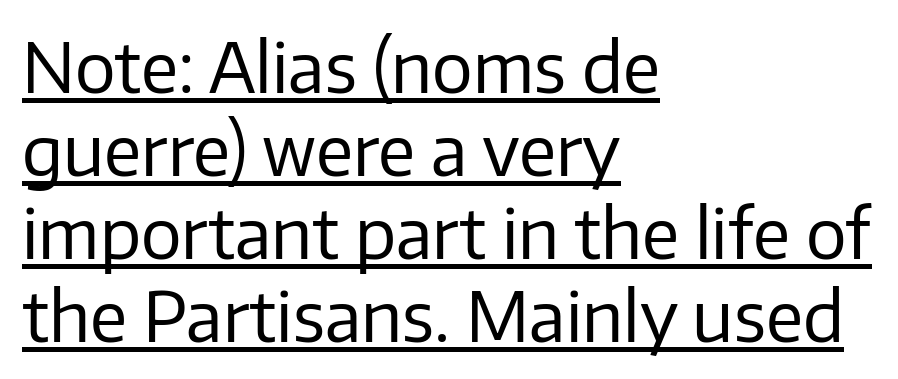
{"serif": "no", "italic": "no", "bold": "no", "weight": "regular", "width": "normal", "stroke_contrast": "low", "x_height": "medium", "monospaced": "no", "underline": "yes", "align": "left", "line_spacing_ratio": 1.22, "letter_spacing": "normal", "letter_spacing_em": 0.0, "glyph_px": 68}
